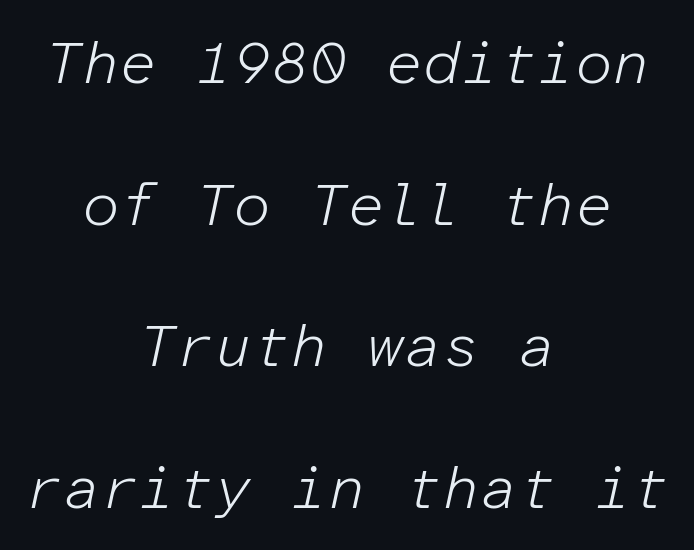
Q: Is the text bold? A: No.
Q: Is the text italic (slanted)? A: Yes, it leans right by about 12 degrees.
Q: Is the text underlined? A: No.
Q: How is the paragraph aligned? A: Centered.
Q: Is the spacing between letters normal or unusually wide? A: Normal.
Q: Is the spacing between lines tight, normal or loose? A: Loose.
Q: Width (condensed, normal, or wide)? A: Normal.
Q: Stroke contrast? A: Low.
Q: x-height? A: Medium.
Q: Monospaced? A: Yes.
